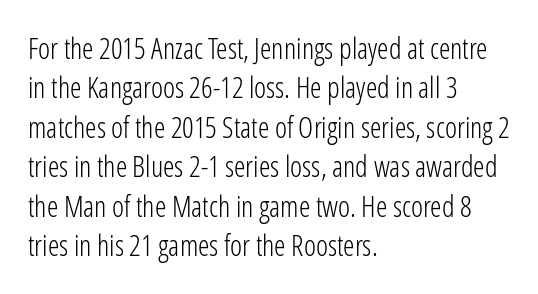
Q: Is the text bold? A: No.
Q: Is the text italic (slanted)? A: No, it is upright.
Q: Is the typeface a serif or a sans-serif typeface? A: Sans-serif.
Q: Is the text underlined? A: No.
Q: How is the paragraph aligned? A: Left-aligned.
Q: Is the spacing between letters normal or unusually wide? A: Normal.
Q: Is the spacing between lines tight, normal or loose? A: Normal.
Q: Width (condensed, normal, or wide)? A: Condensed.
Q: Stroke contrast? A: Low.
Q: x-height? A: Medium.
Q: Monospaced? A: No.
